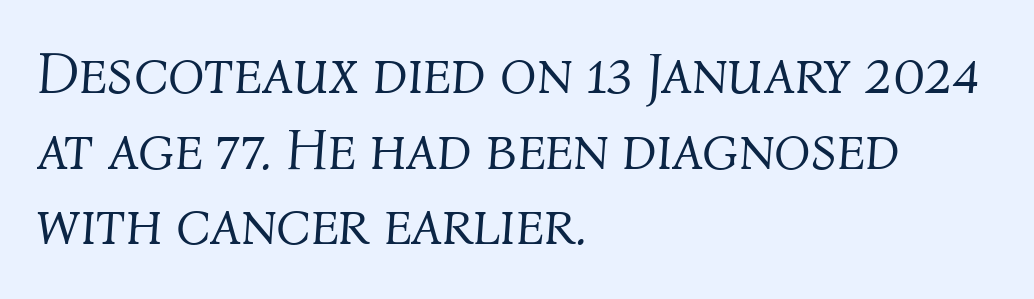
Q: Is the text bold? A: No.
Q: Is the text italic (slanted)? A: Yes, it leans right by about 4 degrees.
Q: Is the text underlined? A: No.
Q: How is the paragraph aligned? A: Left-aligned.
Q: Is the spacing between letters normal or unusually wide? A: Normal.
Q: Is the spacing between lines tight, normal or loose? A: Normal.
Q: Width (condensed, normal, or wide)? A: Normal.
Q: Stroke contrast? A: Medium.
Q: x-height? A: Medium.
Q: Monospaced? A: No.
